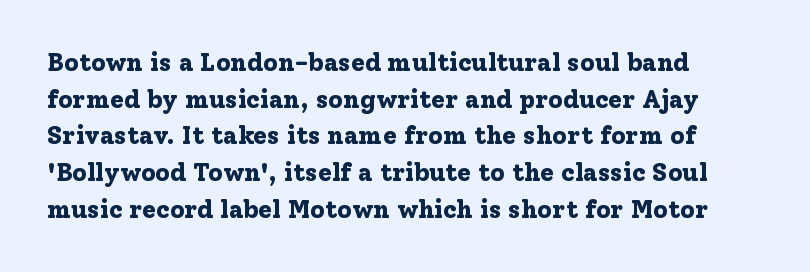
Compared with an ordinary text face, these strokes are far heavier — a full bold. Tall strokes in this sample are plumb rather than angled. Reading down the block, your eye returns to a fixed left position each line. The space directly below the letters is spotless. Leading matches the norm, producing a regular column. The type is set solid horizontally, with unmodified tracking.
